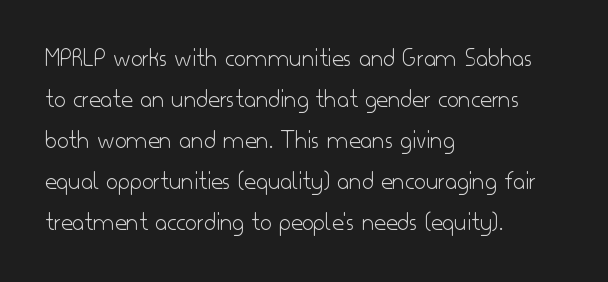
The image shows 26 px text type, upright; set left-aligned, normal line spacing (1.58x), normal letter spacing, not underlined.
